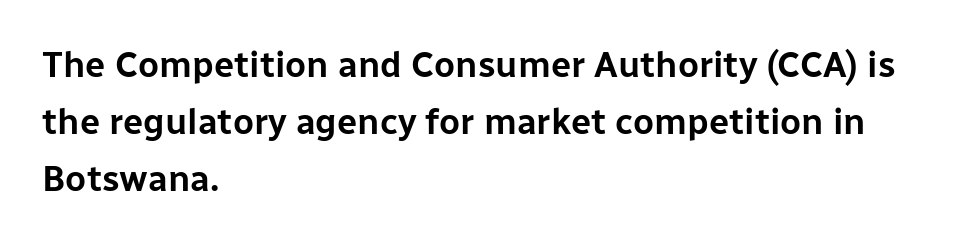
Q: Is the text italic (slanted)? A: No, it is upright.
Q: Is the typeface a serif or a sans-serif typeface? A: Sans-serif.
Q: Is the text underlined? A: No.
Q: How is the paragraph aligned? A: Left-aligned.
Q: Is the spacing between letters normal or unusually wide? A: Normal.
Q: Is the spacing between lines tight, normal or loose? A: Normal.
Q: Width (condensed, normal, or wide)? A: Normal.
Q: Stroke contrast? A: Low.
Q: x-height? A: Medium.
Q: Monospaced? A: No.
